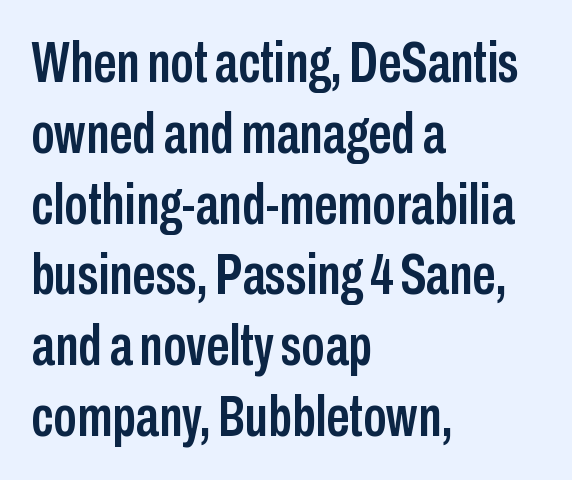
Q: Is the text italic (slanted)? A: No, it is upright.
Q: Is the typeface a serif or a sans-serif typeface? A: Sans-serif.
Q: Is the text underlined? A: No.
Q: How is the paragraph aligned? A: Left-aligned.
Q: Is the spacing between letters normal or unusually wide? A: Normal.
Q: Width (condensed, normal, or wide)? A: Condensed.
Q: Stroke contrast? A: Low.
Q: x-height? A: Medium.
Q: Monospaced? A: No.
